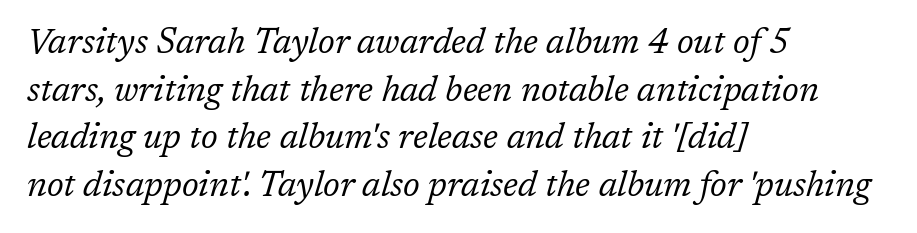
The image shows 35 px regular-weight serif type, italic (leaning right); set left-aligned, normal line spacing (1.36x), normal letter spacing, not underlined; low stroke contrast and a medium x-height.
